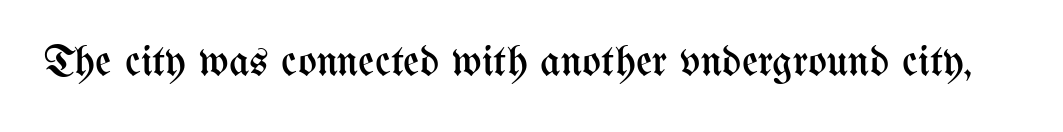
A roman cut, with each character standing at attention. Is this a fixed-width face? No — the glyphs have proportional, varying widths. Heaviness? Minimal to ordinary, like unemphasized prose. The space beneath each line is pristine and unruled.
